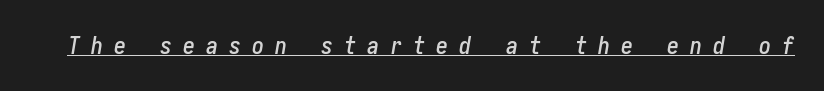
The image shows 24 px text type, italic (leaning right); set unusually wide letter spacing (+0.46 em), underlined.
